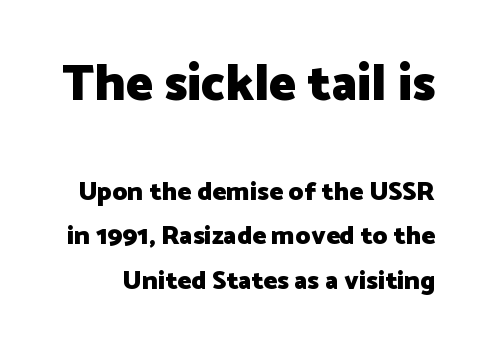
Q: Is the text bold? A: Yes.
Q: Is the text italic (slanted)? A: No, it is upright.
Q: Is the typeface a serif or a sans-serif typeface? A: Sans-serif.
Q: Is the text underlined? A: No.
Q: Is the spacing between letters normal or unusually wide? A: Normal.
Q: Which block of text is set in a larger size, the first (top) or the second (bottom)? A: The first (top) one.
Q: Width (condensed, normal, or wide)? A: Normal.
Q: Stroke contrast? A: Low.
Q: x-height? A: Medium.
Q: Monospaced? A: No.
